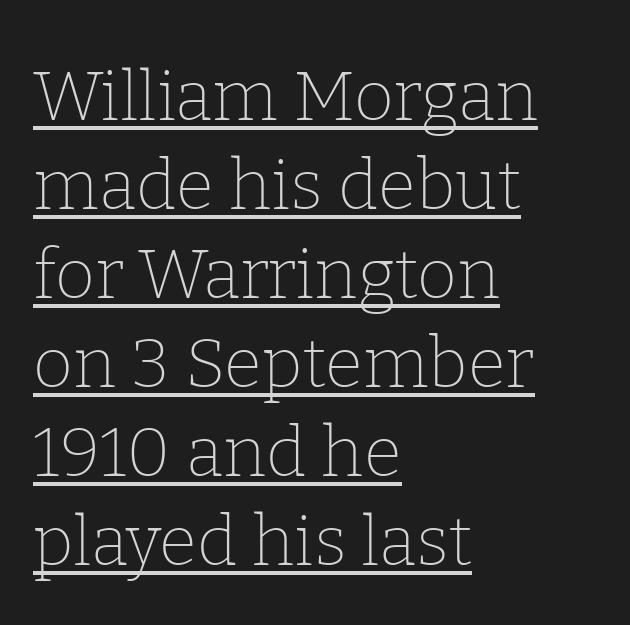
The image shows 69 px thin serif type, upright; set left-aligned, normal line spacing (1.29x), normal letter spacing, underlined; low stroke contrast and a medium x-height.
